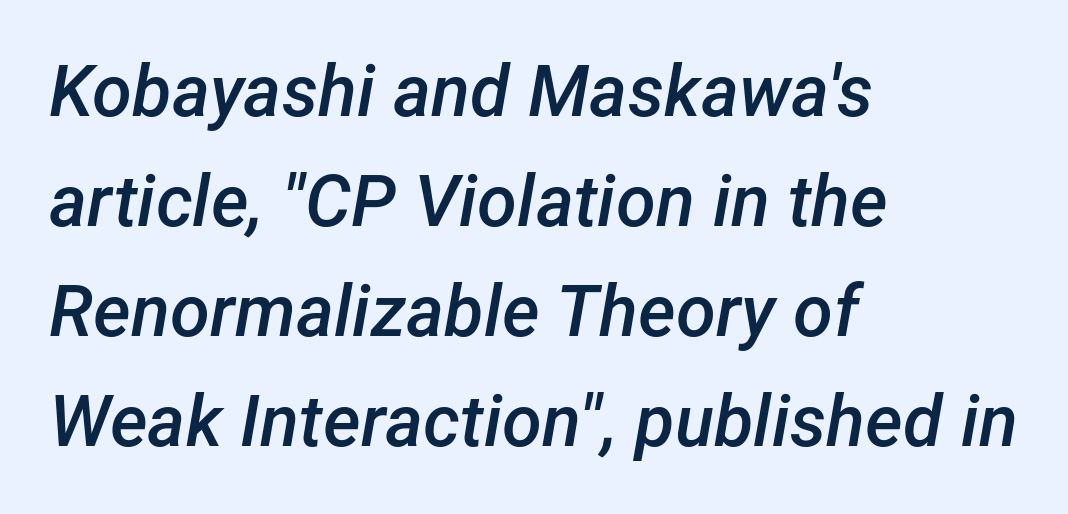
Q: Is the text bold? A: Semi-bold.
Q: Is the text italic (slanted)? A: Yes, it leans right by about 12 degrees.
Q: Is the text underlined? A: No.
Q: How is the paragraph aligned? A: Left-aligned.
Q: Is the spacing between letters normal or unusually wide? A: Normal.
Q: Is the spacing between lines tight, normal or loose? A: Normal.
Q: Width (condensed, normal, or wide)? A: Normal.
Q: Stroke contrast? A: Low.
Q: x-height? A: Medium.
Q: Monospaced? A: No.
